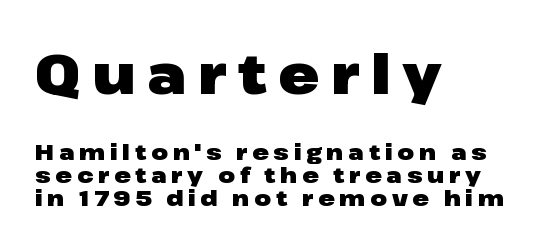
The image shows 55 px heavy, wide sans-serif type, upright; set left-aligned, tight line spacing (1.04x), unusually wide letter spacing (+0.21 em), not underlined; the first (top) block is 2.5x larger; low stroke contrast and a medium x-height.
